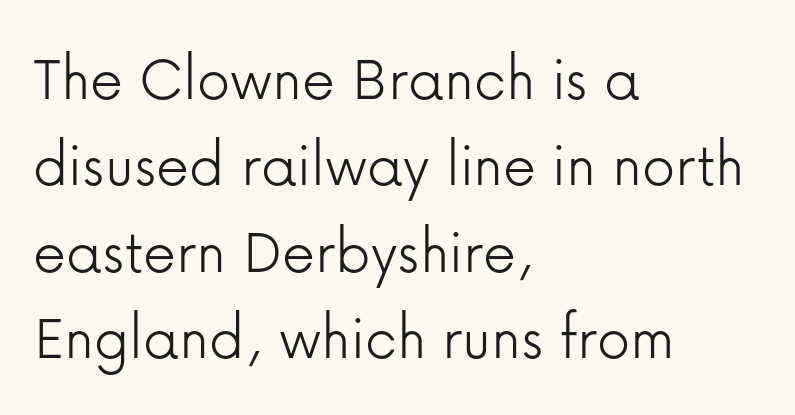
Q: Is the text bold? A: No.
Q: Is the text italic (slanted)? A: No, it is upright.
Q: Is the typeface a serif or a sans-serif typeface? A: Sans-serif.
Q: Is the text underlined? A: No.
Q: How is the paragraph aligned? A: Left-aligned.
Q: Is the spacing between letters normal or unusually wide? A: Normal.
Q: Is the spacing between lines tight, normal or loose? A: Normal.
Q: Width (condensed, normal, or wide)? A: Normal.
Q: Stroke contrast? A: Low.
Q: x-height? A: Medium.
Q: Monospaced? A: No.
